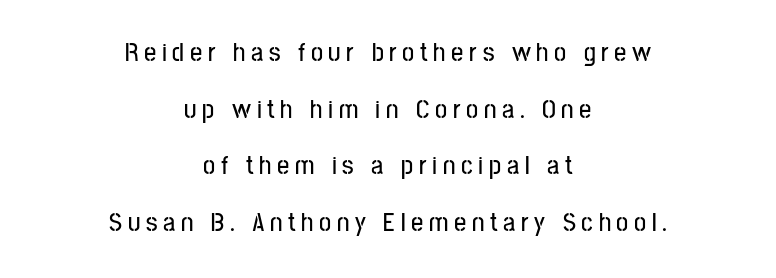
The image shows 27 px text type, upright; set centered, loose line spacing (2.1x), unusually wide letter spacing (+0.21 em), not underlined.
